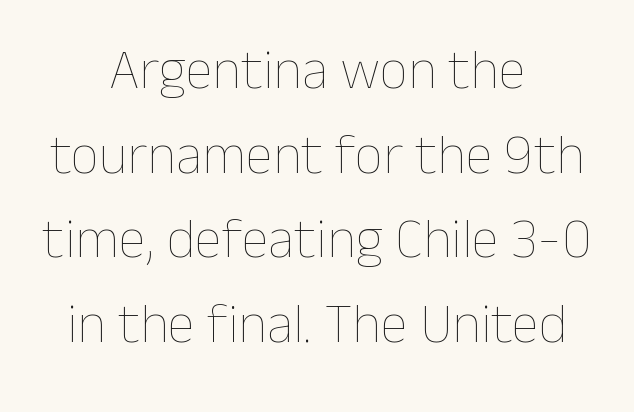
Rows of type keep a routine distance in the vertical direction. Typeset on center — no edge is straight. What stands out about the letter spacing? Nothing — it is the standard amount. Words float on clear page, feet unadorned. Each stroke keeps to a modest, everyday thickness or less.
